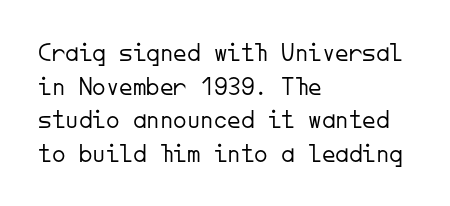
The image shows 27 px text type, upright; set left-aligned, normal line spacing (1.25x), normal letter spacing, not underlined.
